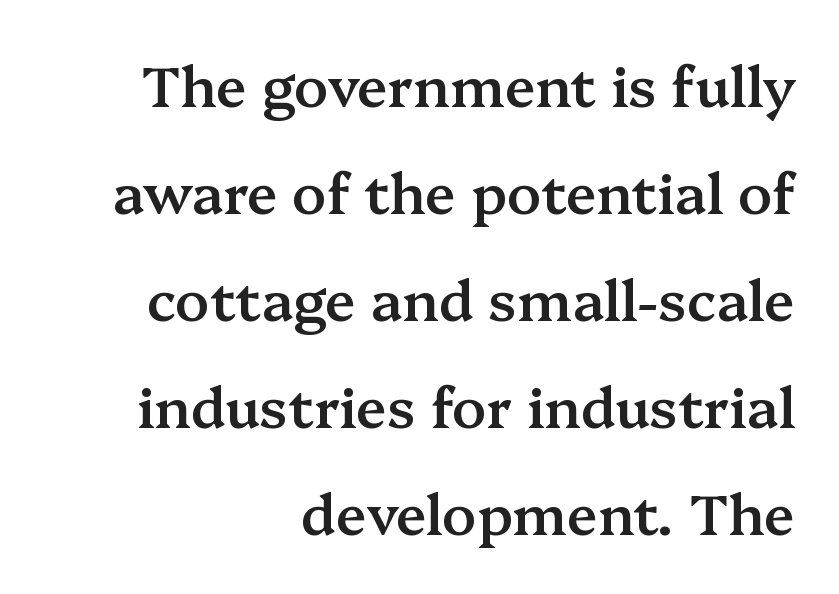
{"serif": "yes", "italic": "no", "bold": "semi", "weight": "semibold", "width": "normal", "stroke_contrast": "medium", "x_height": "medium", "monospaced": "no", "underline": "no", "align": "right", "line_spacing": "loose", "line_spacing_ratio": 1.91, "letter_spacing": "normal", "letter_spacing_em": 0.0, "glyph_px": 56}
